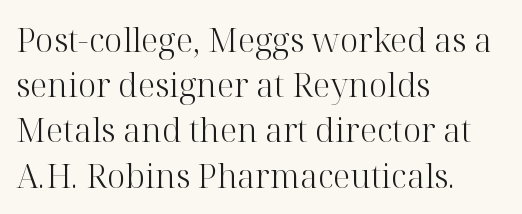
Q: Is the text bold? A: No.
Q: Is the text italic (slanted)? A: No, it is upright.
Q: Is the typeface a serif or a sans-serif typeface? A: Serif.
Q: Is the text underlined? A: No.
Q: How is the paragraph aligned? A: Left-aligned.
Q: Is the spacing between letters normal or unusually wide? A: Normal.
Q: Is the spacing between lines tight, normal or loose? A: Normal.
Q: Width (condensed, normal, or wide)? A: Normal.
Q: Stroke contrast? A: High.
Q: x-height? A: Medium.
Q: Monospaced? A: No.
